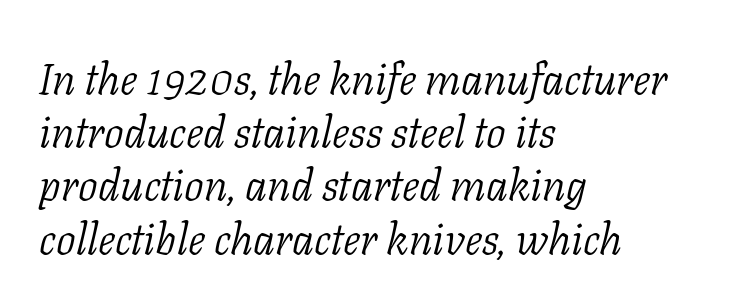
{"serif": "yes", "italic": "yes", "lean": "right", "slant_degrees": 11, "bold": "no", "weight": "light", "width": "normal", "stroke_contrast": "low", "x_height": "medium", "monospaced": "no", "underline": "no", "align": "left", "line_spacing_ratio": 1.21, "letter_spacing": "normal", "letter_spacing_em": 0.0, "glyph_px": 44}
